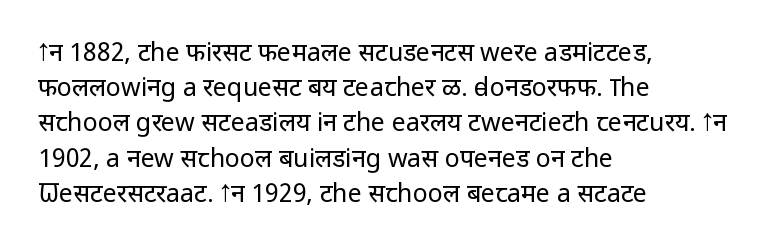
The image shows 25 px text type, upright; set left-aligned, normal line spacing (1.41x), normal letter spacing, not underlined.
